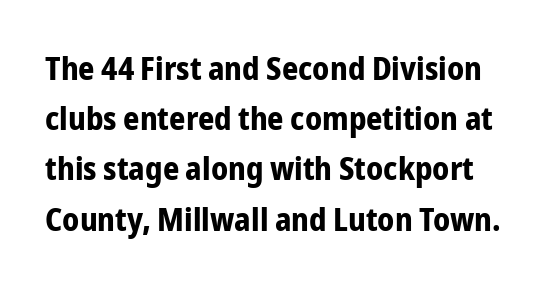
Q: Is the text bold? A: Yes.
Q: Is the text italic (slanted)? A: No, it is upright.
Q: Is the typeface a serif or a sans-serif typeface? A: Sans-serif.
Q: Is the text underlined? A: No.
Q: Is the spacing between letters normal or unusually wide? A: Normal.
Q: Is the spacing between lines tight, normal or loose? A: Normal.
Q: Width (condensed, normal, or wide)? A: Condensed.
Q: Stroke contrast? A: Low.
Q: x-height? A: Medium.
Q: Monospaced? A: No.
